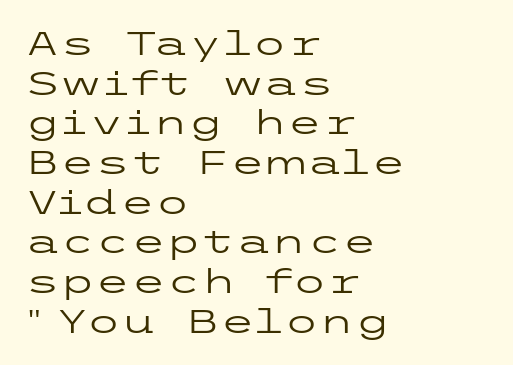
The image shows 32 px regular-weight, wide sans-serif type, upright; set left-aligned, line spacing 1.24x, normal letter spacing, not underlined; low stroke contrast and a medium x-height.
